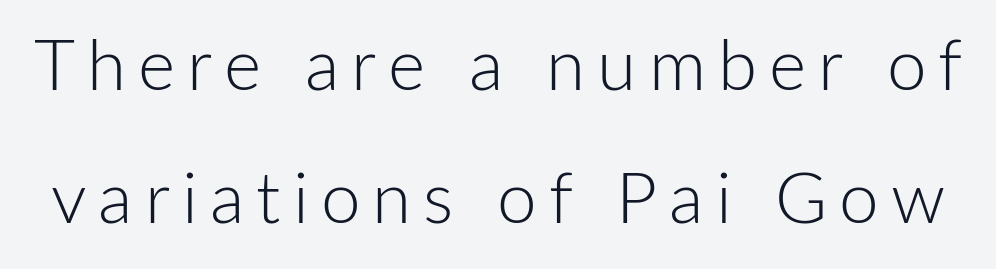
The specimen reads as upright at a glance. Plain, unruled lines of type. The characters are drawn with everyday or finer stroke widths. These lines are rendered in a variable-pitch font. What kind of face is this? One without serifs — a sans.
